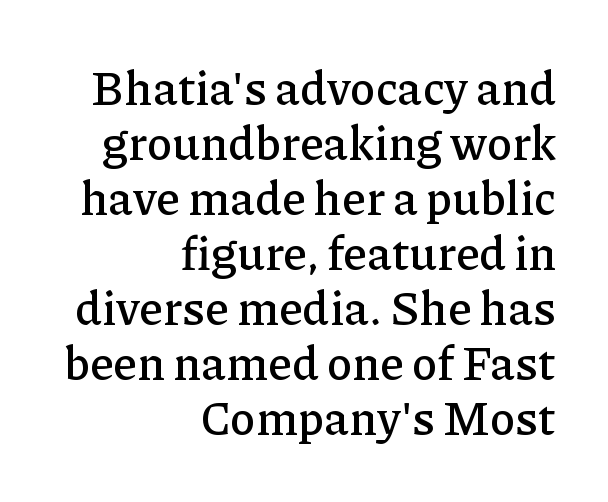
The image shows 47 px serif type, upright; set right-aligned, line spacing 1.17x, normal letter spacing, not underlined; low stroke contrast and a medium x-height.
